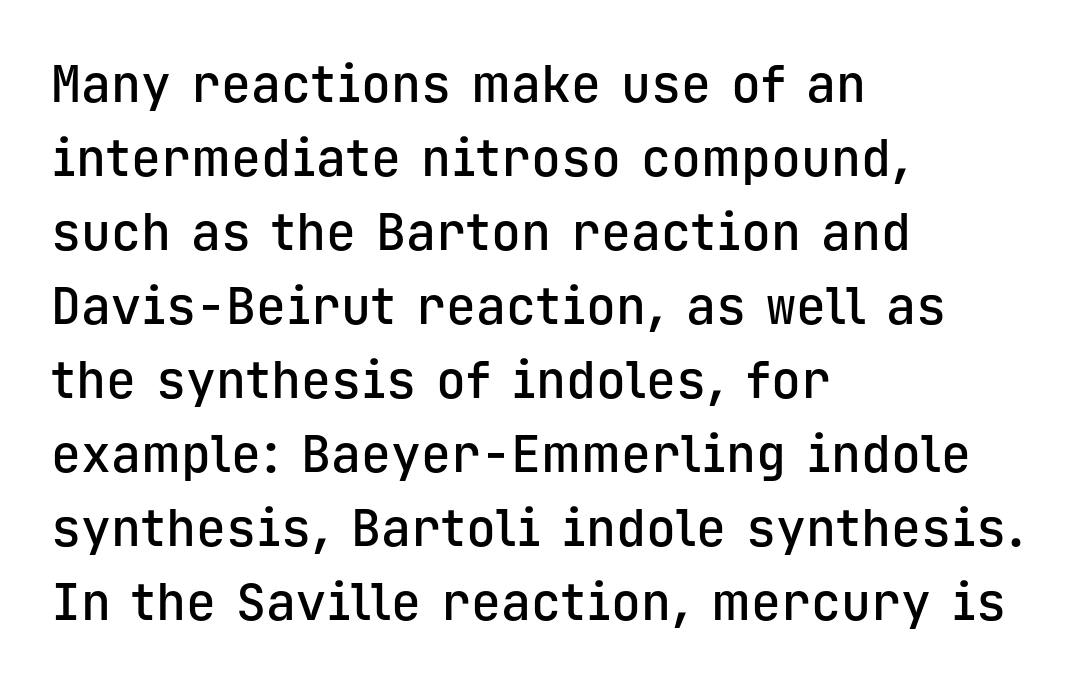
The image shows 50 px semibold sans-serif type, upright, monospaced; set left-aligned, normal line spacing (1.48x), normal letter spacing, not underlined; low stroke contrast and a medium x-height.
